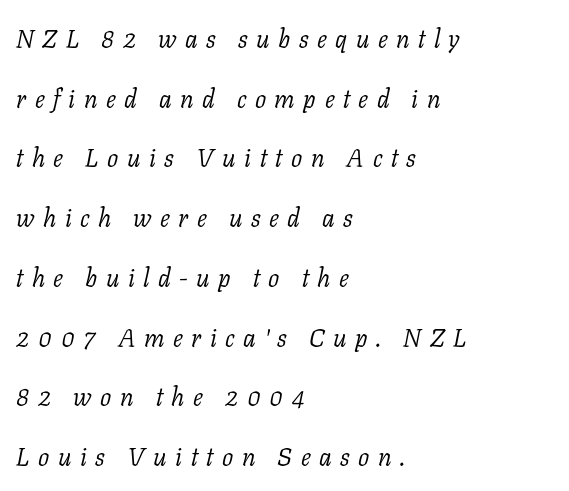
{"italic": "yes", "lean": "right", "slant_degrees": 11, "bold": "no", "underline": "no", "align": "left", "line_spacing": "loose", "line_spacing_ratio": 2.39, "letter_spacing": "wide", "letter_spacing_em": 0.34, "glyph_px": 25}
